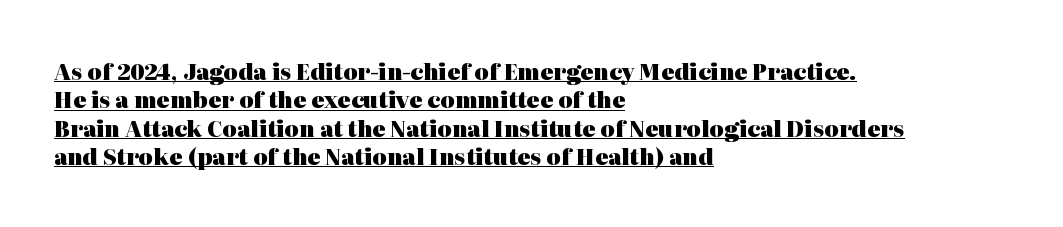
A rule runs beneath these lines of type. The paragraph has a hard left edge and a soft right edge. Inter-character spacing is left at the font's built-in metrics. Regular leading. The letters stand straight up with perfectly vertical stems.
